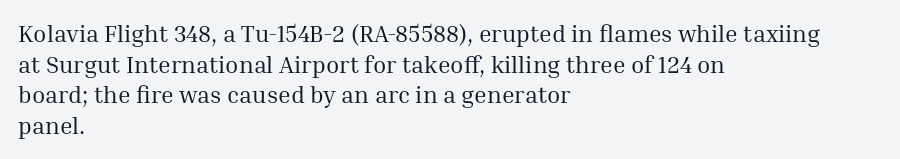
{"italic": "no", "bold": "no", "underline": "no", "align": "left", "line_spacing": "normal", "line_spacing_ratio": 1.28, "letter_spacing": "normal", "letter_spacing_em": 0.0, "glyph_px": 24}
